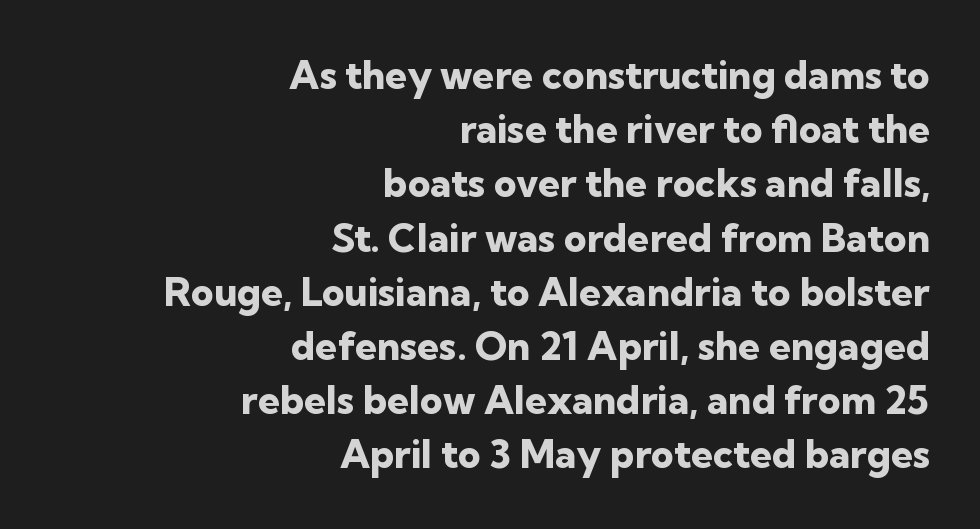
Words float on clear page, feet unadorned. Is the type bold? Yes — the strokes are clearly thick and heavy. Upright lettering throughout. Regarding serifs, this sample does without them. Leading matches the norm, producing a regular column.
